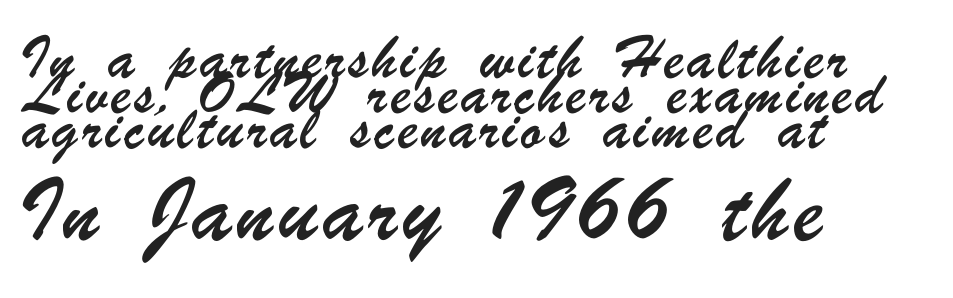
The image shows 40 px condensed sans-serif type; set left-aligned, normal line spacing (1.29x), not underlined; the second (bottom) block is 1.48x larger; low stroke contrast and a small x-height.
